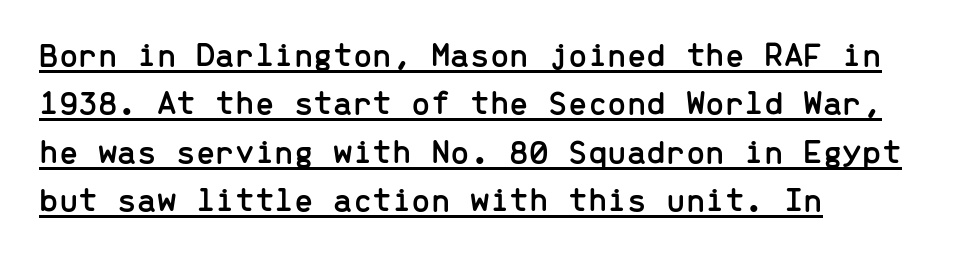
{"serif": "no", "italic": "no", "width": "normal", "stroke_contrast": "low", "x_height": "medium", "monospaced": "yes", "underline": "yes", "align": "left", "line_spacing": "normal", "line_spacing_ratio": 1.38, "letter_spacing": "normal", "letter_spacing_em": 0.0, "glyph_px": 35}
